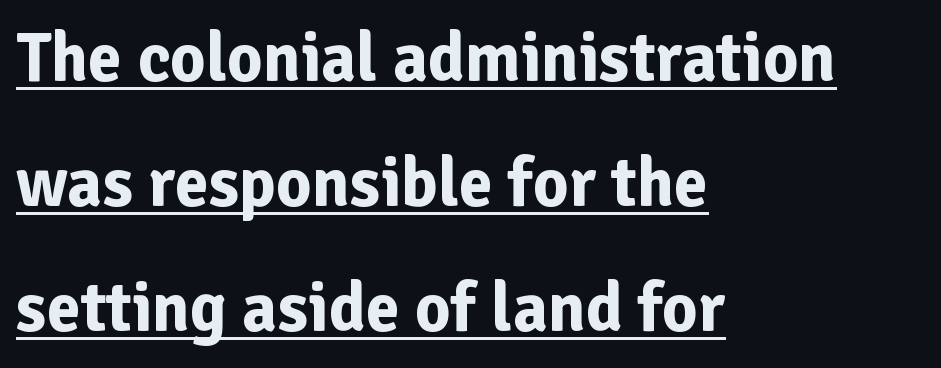
The image shows 69 px bold sans-serif type, upright; set left-aligned, line spacing 1.81x, normal letter spacing, underlined; low stroke contrast and a medium x-height.
